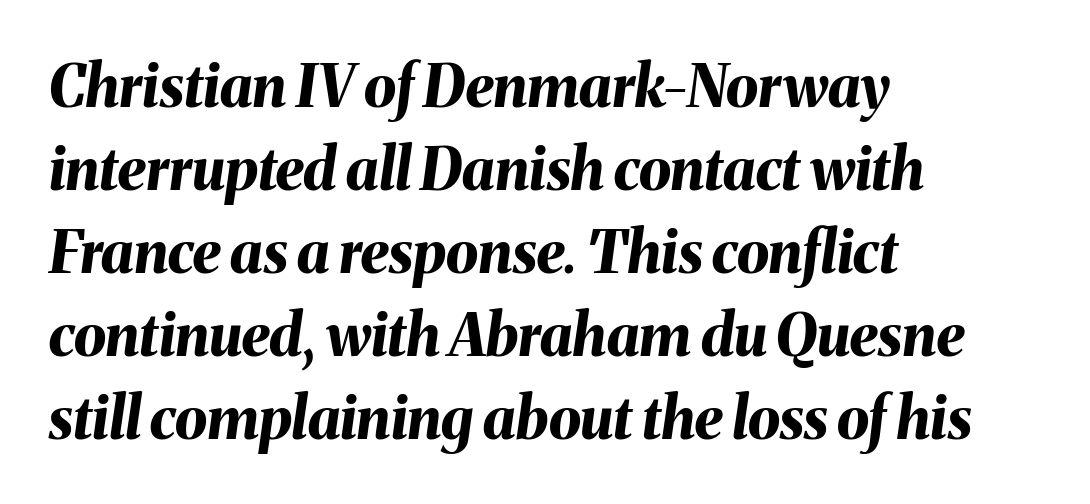
Q: Is the text bold? A: Yes.
Q: Is the text italic (slanted)? A: Yes, it leans right by about 8 degrees.
Q: Is the text underlined? A: No.
Q: How is the paragraph aligned? A: Left-aligned.
Q: Is the spacing between letters normal or unusually wide? A: Normal.
Q: Is the spacing between lines tight, normal or loose? A: Normal.
Q: Width (condensed, normal, or wide)? A: Normal.
Q: Stroke contrast? A: Medium.
Q: x-height? A: Medium.
Q: Monospaced? A: No.
